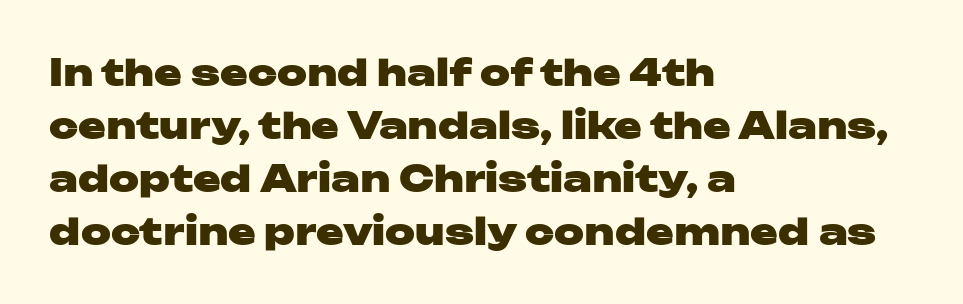
{"serif": "no", "italic": "no", "bold": "yes", "weight": "heavy", "width": "wide", "stroke_contrast": "low", "x_height": "medium", "monospaced": "no", "underline": "no", "align": "left", "line_spacing": "normal", "line_spacing_ratio": 1.43, "letter_spacing": "normal", "letter_spacing_em": 0.0, "glyph_px": 37}
